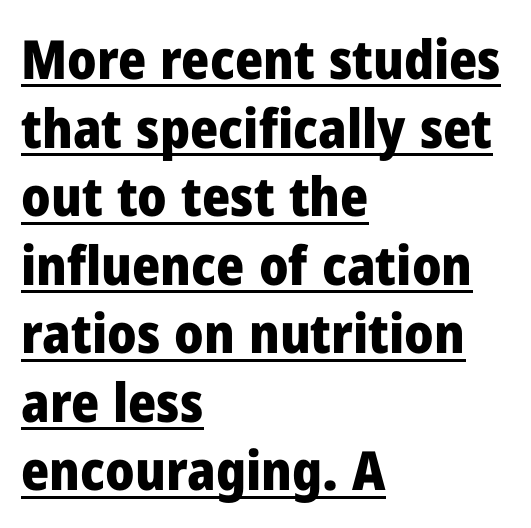
The image shows 54 px heavy sans-serif type, upright; set left-aligned, normal line spacing (1.27x), normal letter spacing, underlined; low stroke contrast and a medium x-height.
